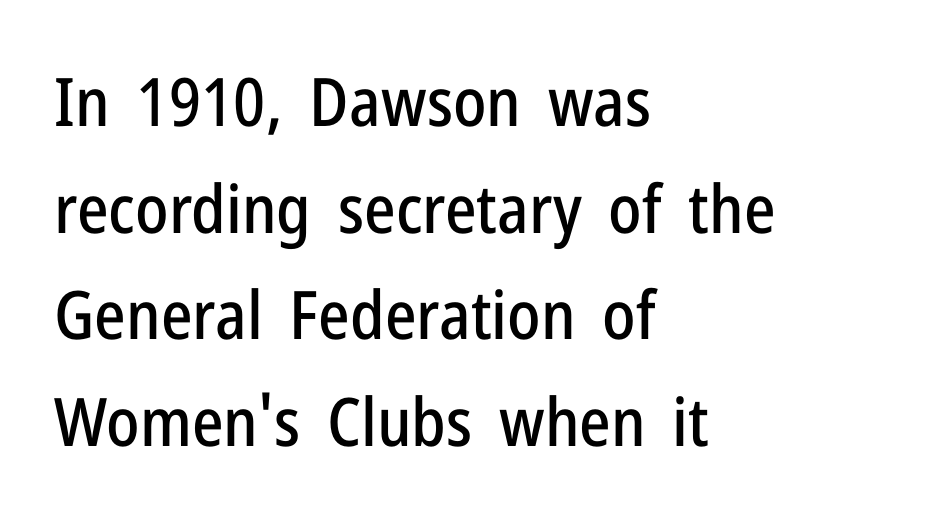
Proportional: the letters do not fall into vertical columns. Is the letter spacing exaggerated? No — it looks like the ordinary default. The typography opts for an upright posture over an oblique one. Layout note: lines flush left. Regarding leading, the lines here are spaced in the standard way.
